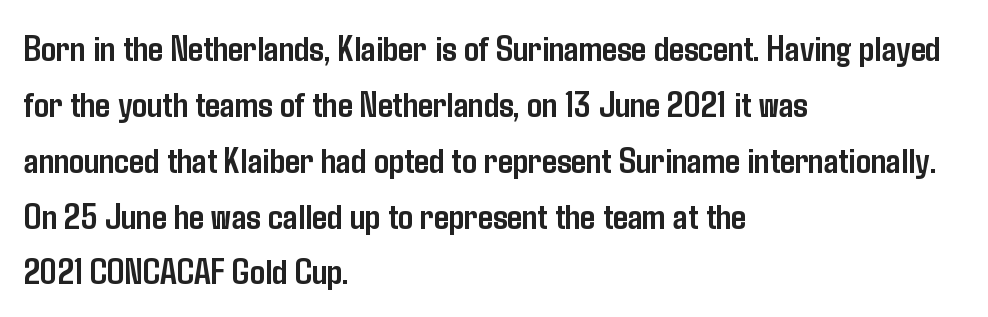
The image shows 37 px semibold, condensed sans-serif type, upright; set left-aligned, normal line spacing (1.51x), normal letter spacing, not underlined; low stroke contrast and a medium x-height.
